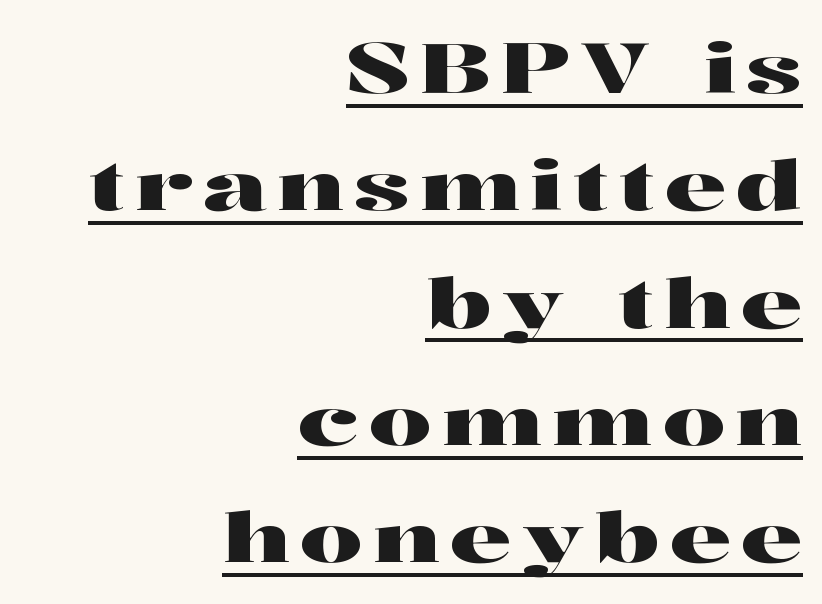
The image shows 69 px wide serif type, upright; set right-aligned, normal line spacing (1.7x), underlined; high stroke contrast and a medium x-height.
